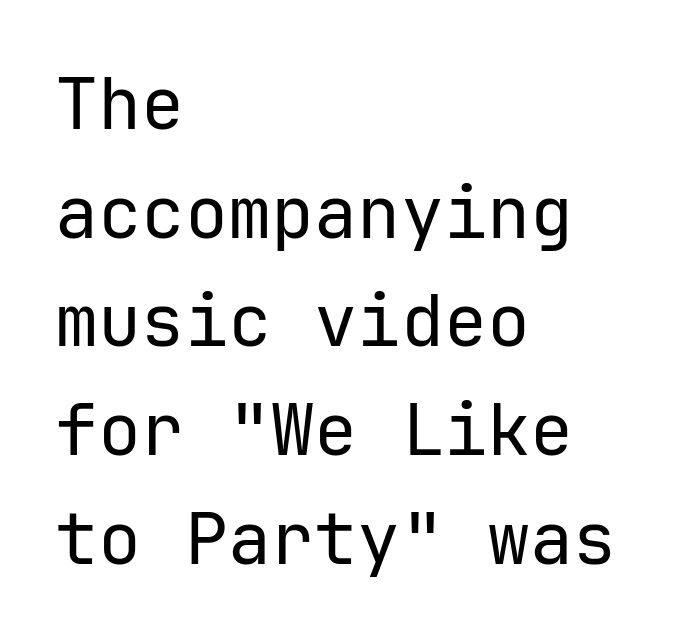
{"serif": "no", "italic": "no", "bold": "no", "weight": "regular", "width": "normal", "stroke_contrast": "low", "x_height": "medium", "monospaced": "yes", "underline": "no", "align": "left", "line_spacing": "normal", "line_spacing_ratio": 1.51, "letter_spacing": "normal", "letter_spacing_em": 0.0, "glyph_px": 72}
